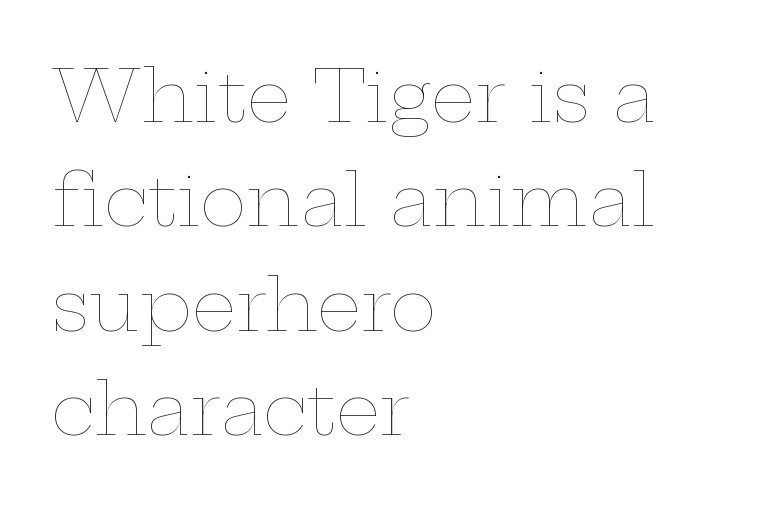
Descenders hang freely into open space. The horizontal fit of the characters is conventional and even. Weight class: somewhere from thin through regular. Horizontally, the lines are justified to the leading edge only. Looks like regular typesetting: each glyph gets only the width it needs.
